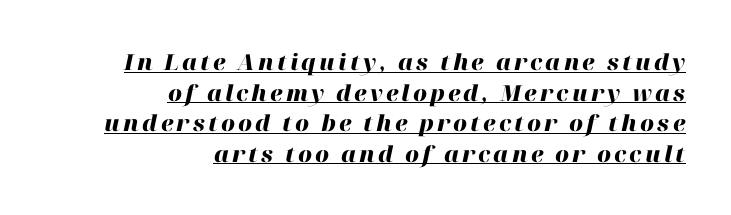
The image shows 22 px bold type, italic (leaning right); set right-aligned, normal line spacing (1.39x), underlined.
